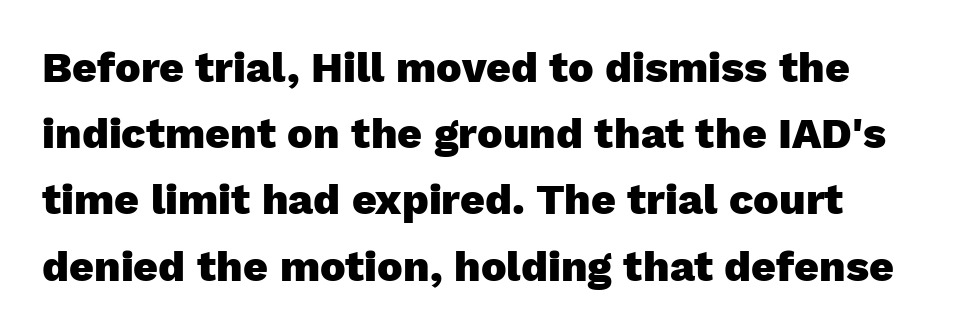
Every stem runs plumb, perpendicular to the baseline. Varying glyph widths throughout — classic text-font behaviour. This rendering leaves character spacing at its baseline value. This is sans-serif lettering, the kind often seen on screens and signage. Letters rest on an invisible, unmarked baseline. Typesetter's note: full bold, strokes at maximum text heaviness.
